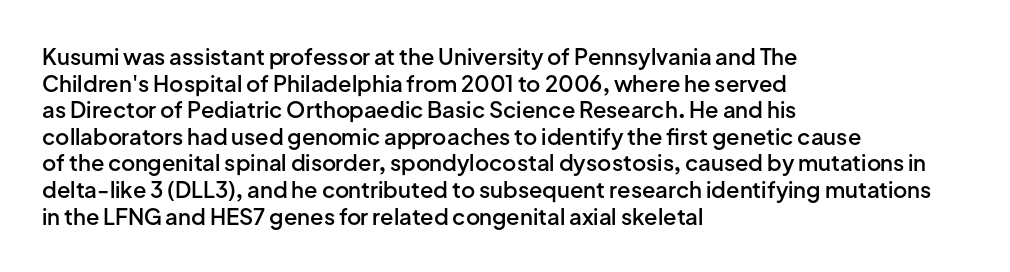
{"italic": "no", "bold": "semi", "underline": "no", "align": "left", "line_spacing_ratio": 1.21, "letter_spacing": "normal", "letter_spacing_em": 0.0, "glyph_px": 22}
